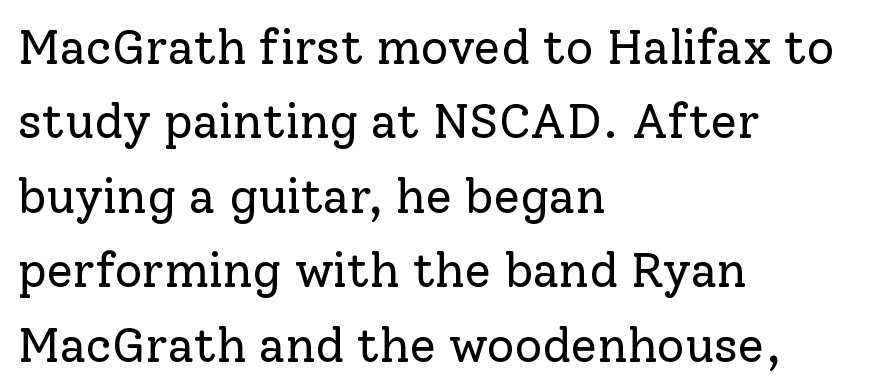
{"serif": "yes", "italic": "no", "bold": "no", "weight": "regular", "width": "normal", "stroke_contrast": "low", "x_height": "medium", "monospaced": "no", "underline": "no", "align": "left", "line_spacing": "normal", "line_spacing_ratio": 1.55, "letter_spacing": "normal", "letter_spacing_em": 0.0, "glyph_px": 48}
